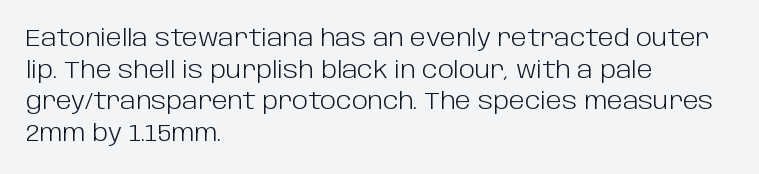
The image shows 24 px text type, upright; set left-aligned, normal line spacing (1.32x), normal letter spacing, not underlined.
